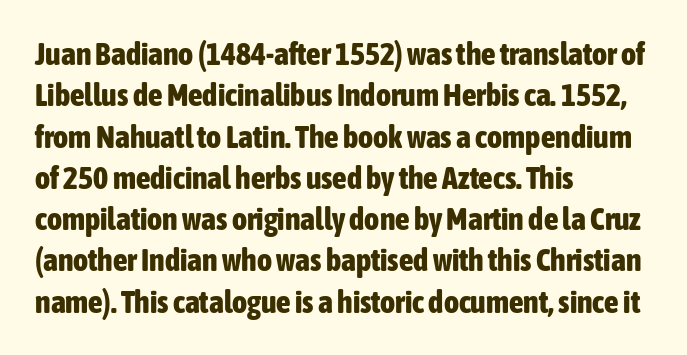
The characters display no serif detailing; their extremities are plain. The letters stand upright; this is a roman face. Vertical spacing — default. The face used here is proportionally spaced, like ordinary book or web type. The lines are quadded left.
